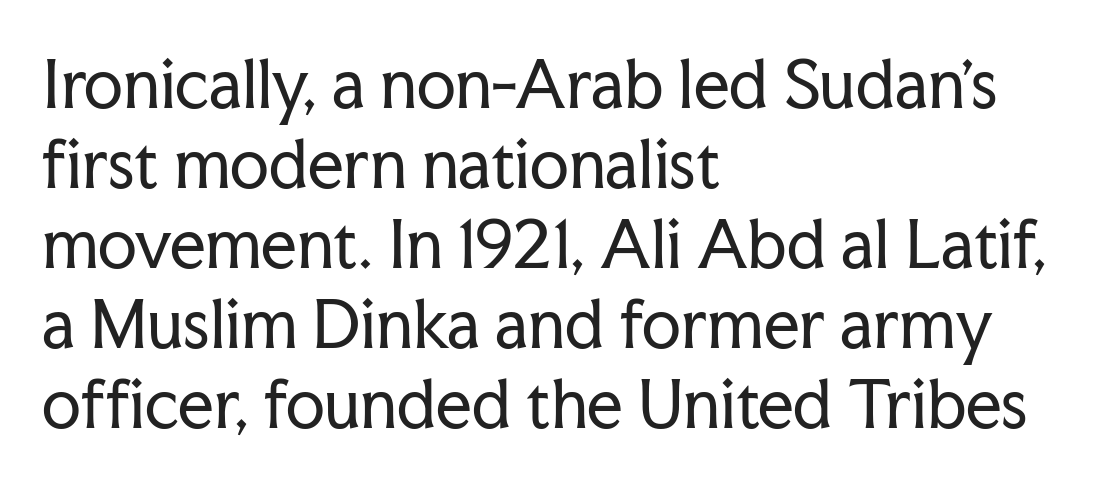
{"serif": "yes", "italic": "no", "bold": "no", "weight": "regular", "width": "normal", "stroke_contrast": "low", "x_height": "medium", "monospaced": "no", "underline": "no", "align": "left", "line_spacing": "normal", "line_spacing_ratio": 1.27, "letter_spacing": "normal", "letter_spacing_em": 0.0, "glyph_px": 63}
